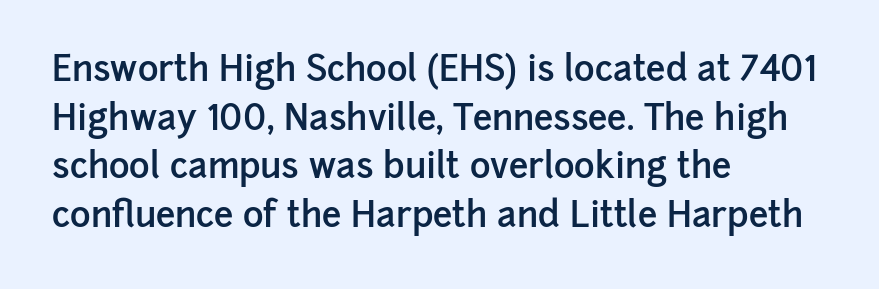
{"serif": "no", "italic": "no", "bold": "semi", "weight": "semibold", "width": "normal", "stroke_contrast": "low", "x_height": "medium", "monospaced": "no", "underline": "no", "align": "left", "line_spacing": "normal", "line_spacing_ratio": 1.39, "letter_spacing": "normal", "letter_spacing_em": 0.0, "glyph_px": 35}
